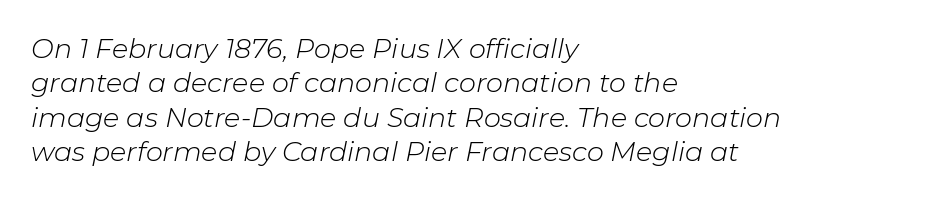
{"italic": "yes", "lean": "right", "slant_degrees": 11, "bold": "no", "underline": "no", "align": "left", "line_spacing": "normal", "line_spacing_ratio": 1.27, "letter_spacing": "normal", "letter_spacing_em": 0.0, "glyph_px": 27}
